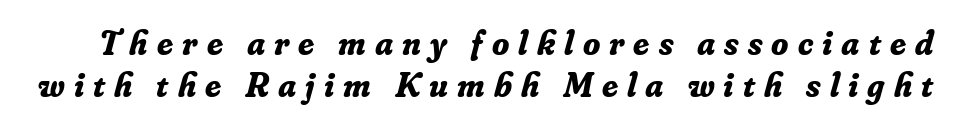
The image shows 35 px bold serif type, italic (leaning right); set line spacing 1.19x, unusually wide letter spacing (+0.26 em), not underlined; low stroke contrast and a small x-height.
